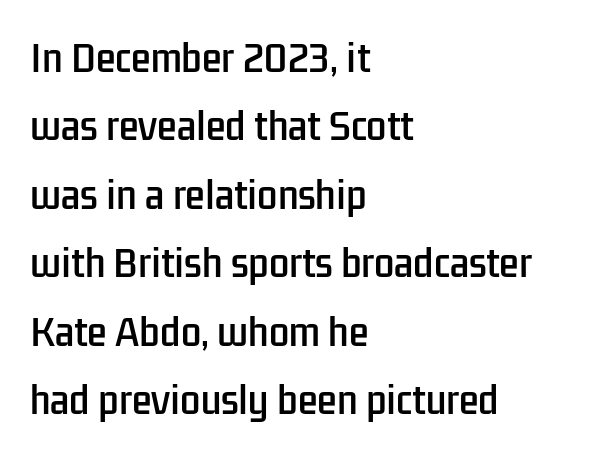
The image shows 36 px condensed sans-serif type, upright; set left-aligned, loose line spacing (1.9x), normal letter spacing, not underlined; low stroke contrast and a medium x-height.
